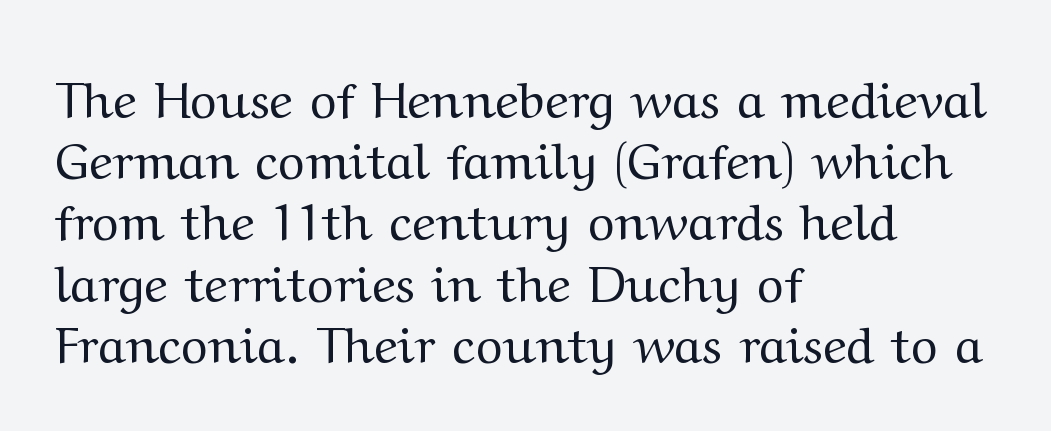
{"serif": "yes", "italic": "no", "bold": "no", "weight": "regular", "width": "wide", "stroke_contrast": "medium", "x_height": "medium", "monospaced": "no", "underline": "no", "align": "left", "line_spacing_ratio": 1.2, "letter_spacing": "normal", "letter_spacing_em": 0.0, "glyph_px": 51}
